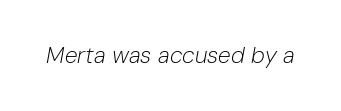
{"italic": "yes", "lean": "right", "slant_degrees": 10, "bold": "no", "underline": "no", "letter_spacing": "normal", "letter_spacing_em": 0.0, "glyph_px": 23}
